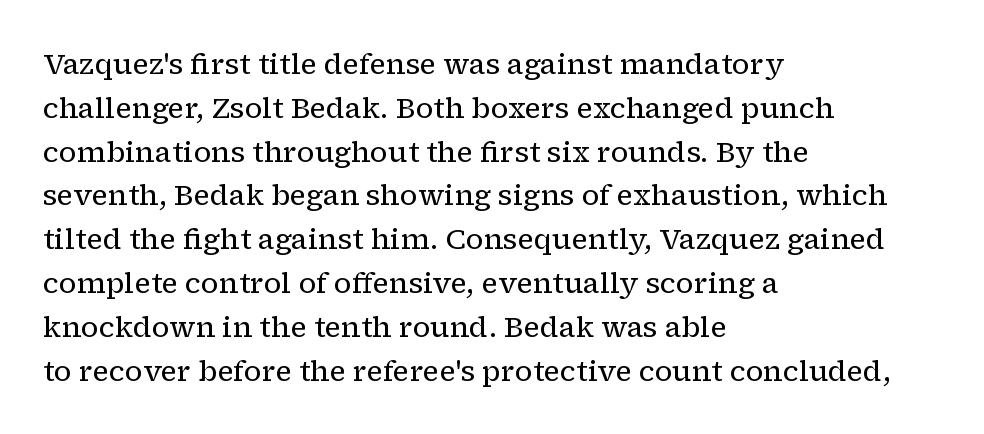
The image shows 29 px regular-weight serif type, upright; set left-aligned, normal line spacing (1.51x), normal letter spacing, not underlined; low stroke contrast and a medium x-height.
